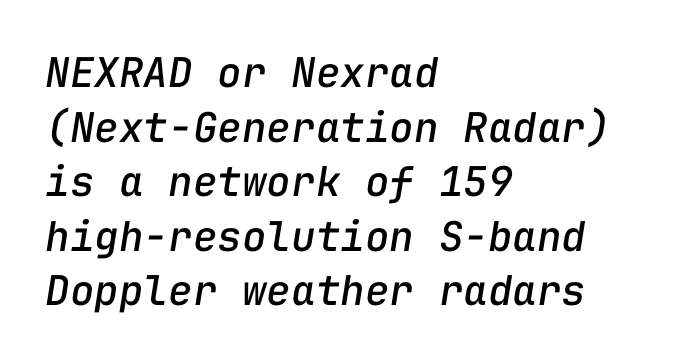
The image shows 41 px text type, italic (leaning right), monospaced; set left-aligned, normal line spacing (1.33x), normal letter spacing, not underlined; low stroke contrast and a medium x-height.
